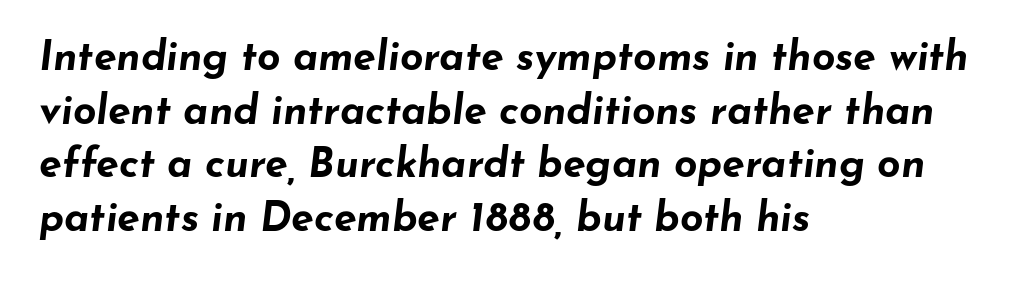
Q: Is the text bold? A: Yes.
Q: Is the text italic (slanted)? A: Yes, it leans right by about 7 degrees.
Q: Is the text underlined? A: No.
Q: How is the paragraph aligned? A: Left-aligned.
Q: Is the spacing between letters normal or unusually wide? A: Normal.
Q: Is the spacing between lines tight, normal or loose? A: Normal.
Q: Width (condensed, normal, or wide)? A: Wide.
Q: Stroke contrast? A: Low.
Q: x-height? A: Small.
Q: Monospaced? A: No.
